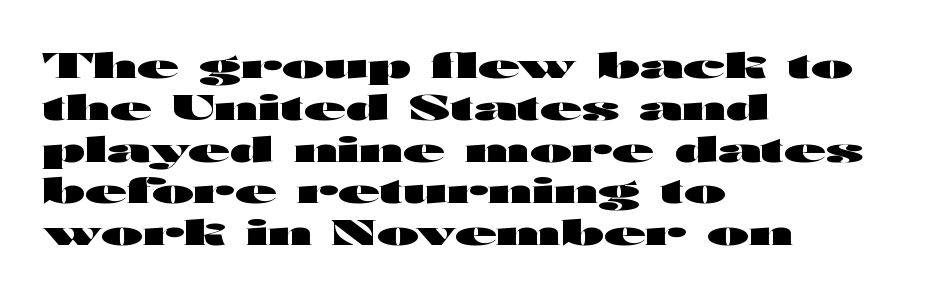
Q: Is the text bold? A: Yes.
Q: Is the text italic (slanted)? A: No, it is upright.
Q: Is the typeface a serif or a sans-serif typeface? A: Sans-serif.
Q: Is the text underlined? A: No.
Q: How is the paragraph aligned? A: Left-aligned.
Q: Is the spacing between letters normal or unusually wide? A: Normal.
Q: Width (condensed, normal, or wide)? A: Wide.
Q: Stroke contrast? A: High.
Q: x-height? A: Medium.
Q: Monospaced? A: No.
